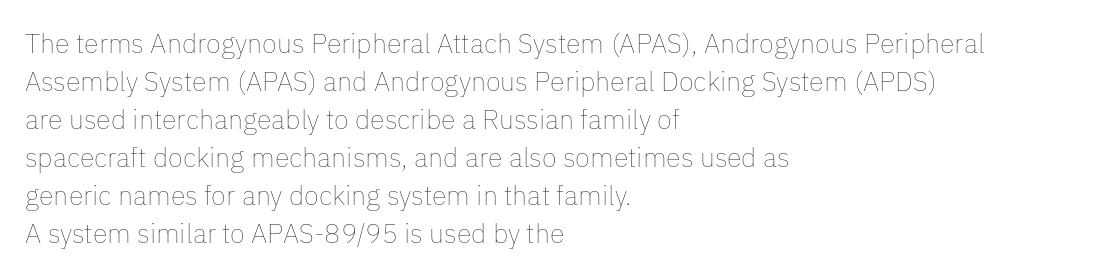
Q: Is the text bold? A: No.
Q: Is the text italic (slanted)? A: No, it is upright.
Q: Is the text underlined? A: No.
Q: How is the paragraph aligned? A: Left-aligned.
Q: Is the spacing between letters normal or unusually wide? A: Normal.
Q: Is the spacing between lines tight, normal or loose? A: Normal.
